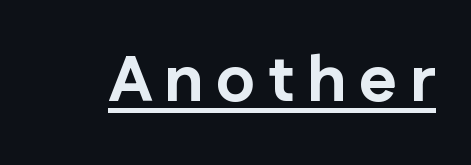
Posture: straight, roman, zero tilt. Serifs: no, the terminals of the letterforms are clean. Here the designer chose a conventional face with non-uniform glyph widths. This sample carries an underscore along the baseline area. Typesetter's note: full bold, strokes at maximum text heaviness.
